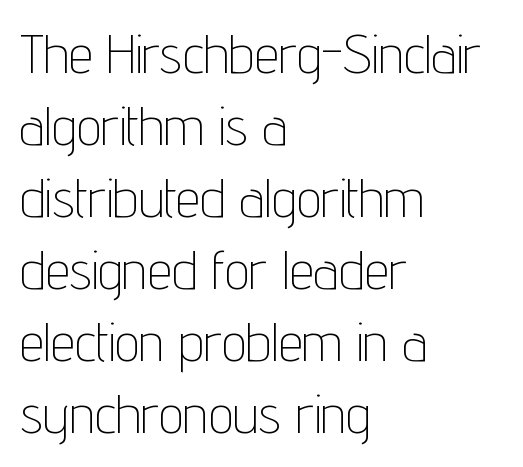
In terms of posture, this sample is upright. This sample is left-justified, so line endings fall wherever the words run out. The glyphs are unaccompanied by any horizontal stroke below them. The letters look calm and open, with moderate or lighter stems.
